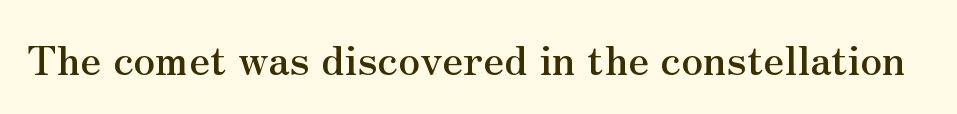
{"serif": "yes", "italic": "no", "width": "normal", "stroke_contrast": "medium", "x_height": "small", "monospaced": "no", "underline": "no", "letter_spacing": "normal", "letter_spacing_em": 0.0, "glyph_px": 41}
